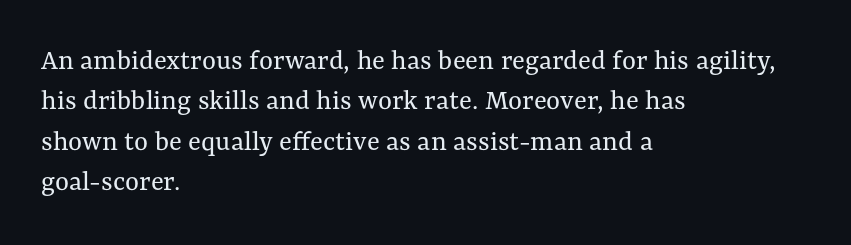
Q: Is the text bold? A: No.
Q: Is the text italic (slanted)? A: No, it is upright.
Q: Is the text underlined? A: No.
Q: How is the paragraph aligned? A: Left-aligned.
Q: Is the spacing between letters normal or unusually wide? A: Normal.
Q: Is the spacing between lines tight, normal or loose? A: Normal.
Q: Width (condensed, normal, or wide)? A: Normal.
Q: Stroke contrast? A: Medium.
Q: x-height? A: Medium.
Q: Monospaced? A: No.
